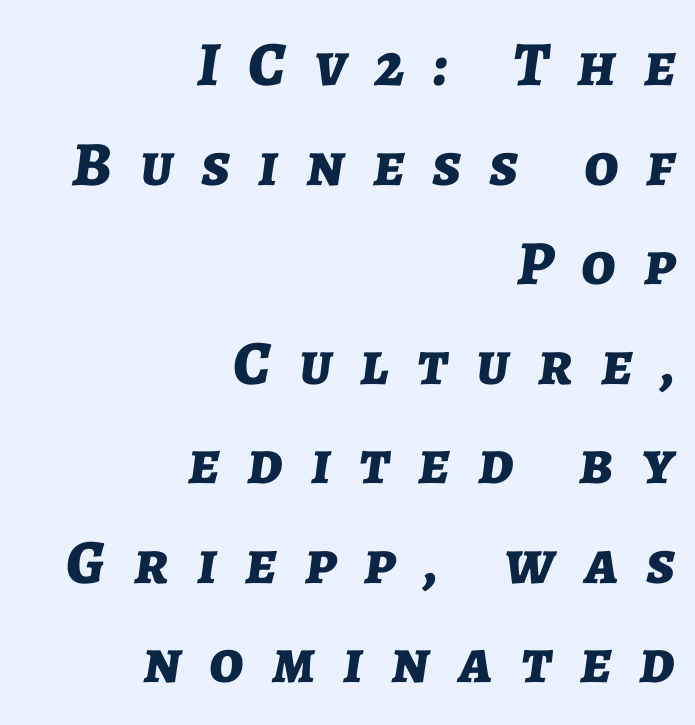
Each new line begins a customary step beneath the previous one. Students, note that the glyphs here are deliberately spaced far apart. Spacing verdict: proportional, widths tailored to each character. Is the type bold? Yes — the strokes are clearly thick and heavy. Tall strokes in this sample are angled rather than plumb. The words here are not underlined.
